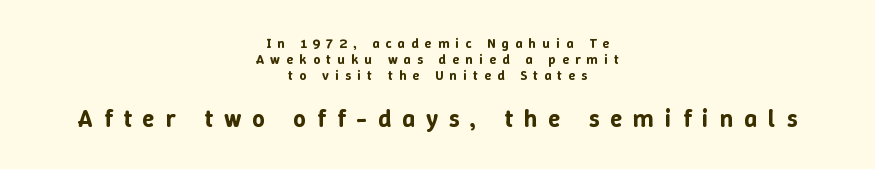
Q: Is the text italic (slanted)? A: No, it is upright.
Q: Is the text underlined? A: No.
Q: How is the paragraph aligned? A: Centered.
Q: Is the spacing between letters normal or unusually wide? A: Unusually wide.
Q: Is the spacing between lines tight, normal or loose? A: Tight.
Q: Which block of text is set in a larger size, the first (top) or the second (bottom)? A: The second (bottom) one.
